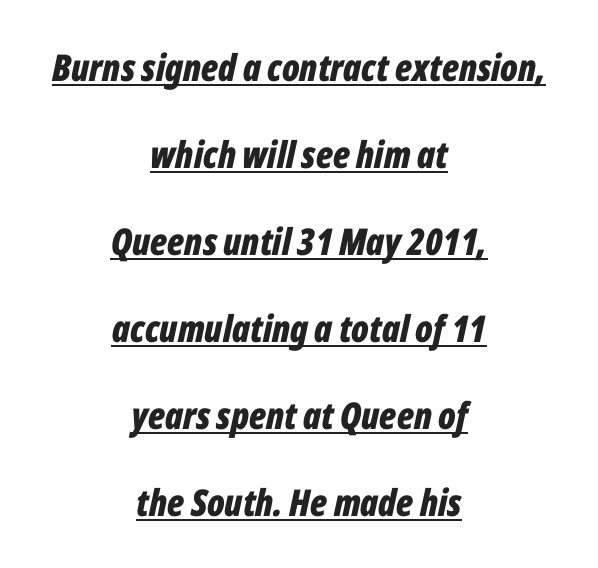
Q: Is the text bold? A: Yes.
Q: Is the text italic (slanted)? A: Yes, it leans right by about 12 degrees.
Q: Is the text underlined? A: Yes.
Q: How is the paragraph aligned? A: Centered.
Q: Is the spacing between letters normal or unusually wide? A: Normal.
Q: Is the spacing between lines tight, normal or loose? A: Loose.
Q: Width (condensed, normal, or wide)? A: Condensed.
Q: Stroke contrast? A: Low.
Q: x-height? A: Medium.
Q: Monospaced? A: No.
